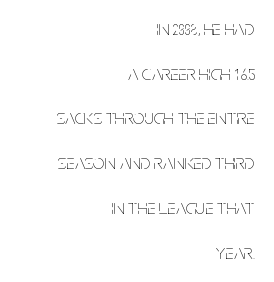
Q: Is the text bold? A: No.
Q: Is the text italic (slanted)? A: No, it is upright.
Q: Is the text underlined? A: No.
Q: How is the paragraph aligned? A: Right-aligned.
Q: Is the spacing between letters normal or unusually wide? A: Normal.
Q: Is the spacing between lines tight, normal or loose? A: Loose.
